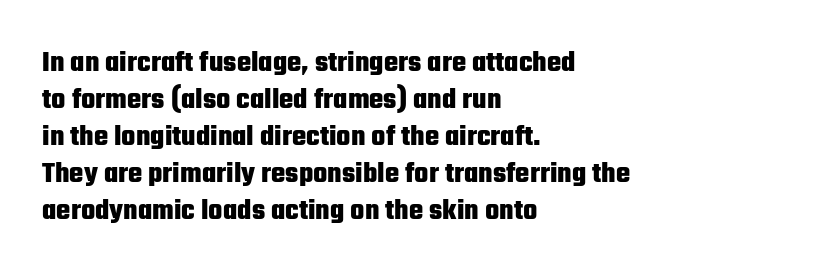
The image shows 30 px heavy, condensed sans-serif type, upright; set left-aligned, line spacing 1.23x, normal letter spacing, not underlined; low stroke contrast and a medium x-height.
